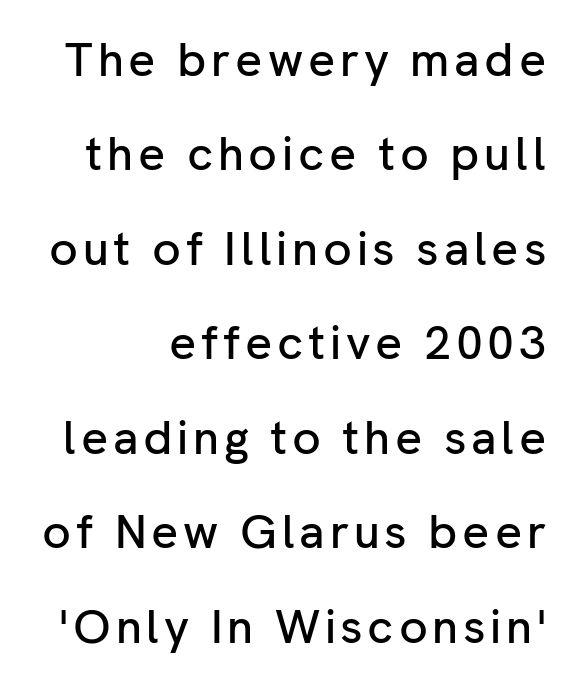
Does the leading feel generous? Absolutely, it's lavish. Any mark beneath the type? The region is blank. Examine the stroke ends and you'll find no serifs. Think of a printed novel: that variable character pitch is what you see here. The typography opts for an upright posture over an oblique one.
